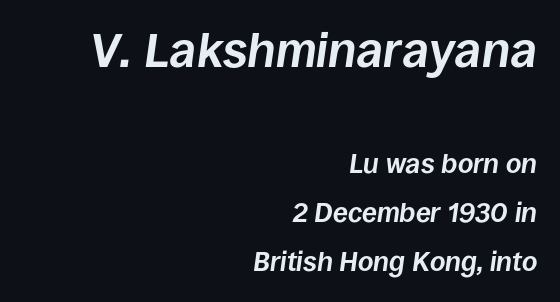
Q: Is the text bold? A: Yes.
Q: Is the text italic (slanted)? A: Yes, it leans right by about 8 degrees.
Q: Is the text underlined? A: No.
Q: How is the paragraph aligned? A: Right-aligned.
Q: Is the spacing between letters normal or unusually wide? A: Normal.
Q: Which block of text is set in a larger size, the first (top) or the second (bottom)? A: The first (top) one.
Q: Width (condensed, normal, or wide)? A: Normal.
Q: Stroke contrast? A: Low.
Q: x-height? A: Large.
Q: Monospaced? A: No.
